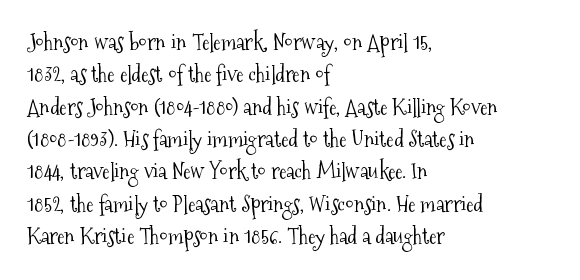
{"italic": "no", "bold": "no", "underline": "no", "align": "left", "line_spacing": "normal", "line_spacing_ratio": 1.47, "letter_spacing": "normal", "letter_spacing_em": 0.0, "glyph_px": 22}
